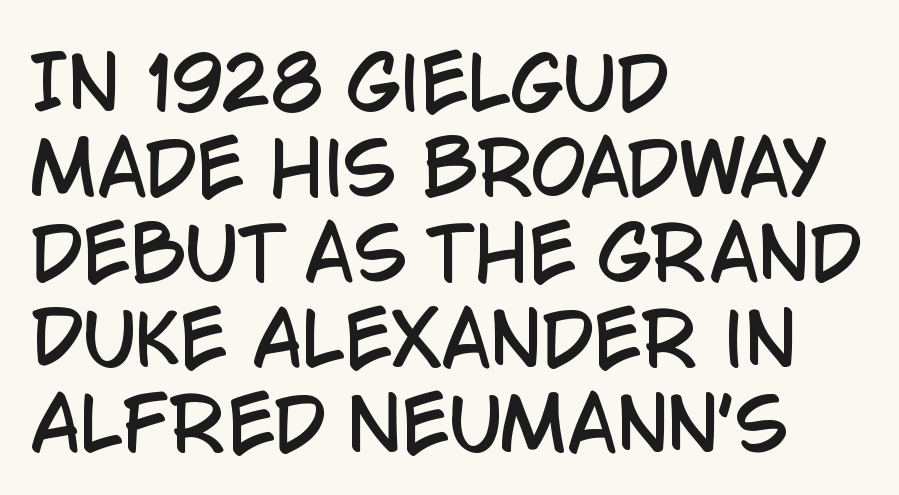
{"serif": "no", "italic": "no", "width": "condensed", "stroke_contrast": "low", "x_height": "large", "monospaced": "no", "underline": "no", "align": "left", "line_spacing_ratio": 1.2, "letter_spacing": "normal", "letter_spacing_em": 0.0, "glyph_px": 71}
